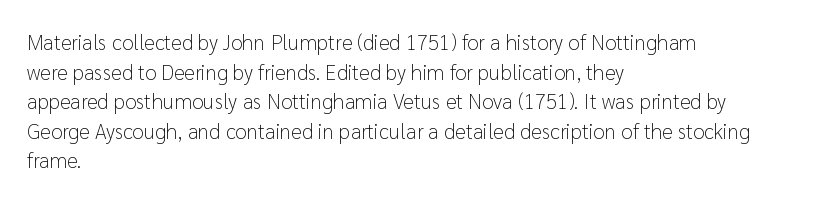
{"italic": "no", "bold": "no", "underline": "no", "align": "left", "line_spacing": "normal", "line_spacing_ratio": 1.41, "letter_spacing": "normal", "letter_spacing_em": 0.0, "glyph_px": 21}
